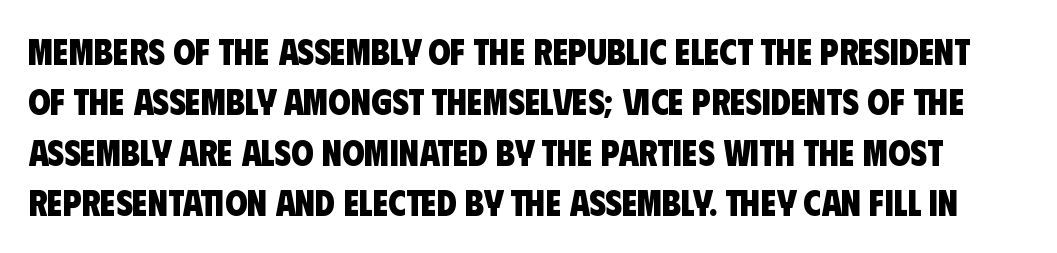
Note: no serifs on the glyphs. The rendering keeps characters at their native spacing. Caption: bold face, heavy strokes. The space beneath each line is pristine and unruled. Is there much room between lines? A standard amount, neither cramped nor airy. These lines are rendered in a variable-pitch font.
